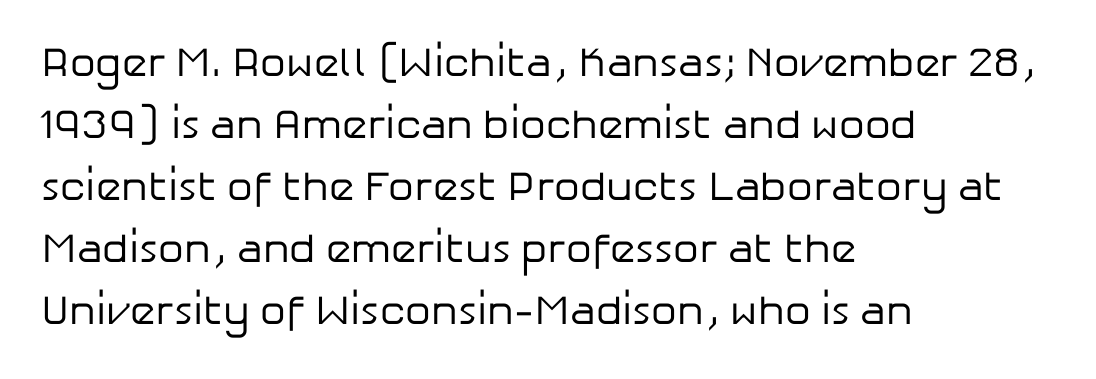
{"serif": "no", "italic": "no", "bold": "no", "weight": "regular", "width": "normal", "stroke_contrast": "low", "x_height": "medium", "monospaced": "no", "underline": "no", "align": "left", "line_spacing": "normal", "line_spacing_ratio": 1.51, "letter_spacing": "normal", "letter_spacing_em": 0.0, "glyph_px": 41}
